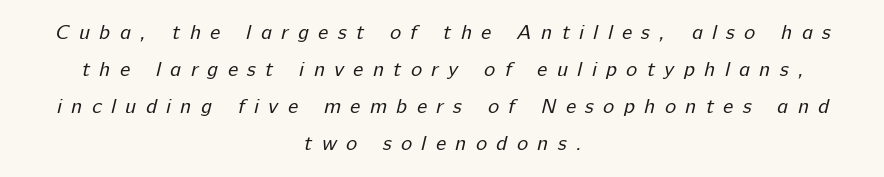
The image shows 21 px text type; set centered, line spacing 1.76x, unusually wide letter spacing (+0.45 em), not underlined.
